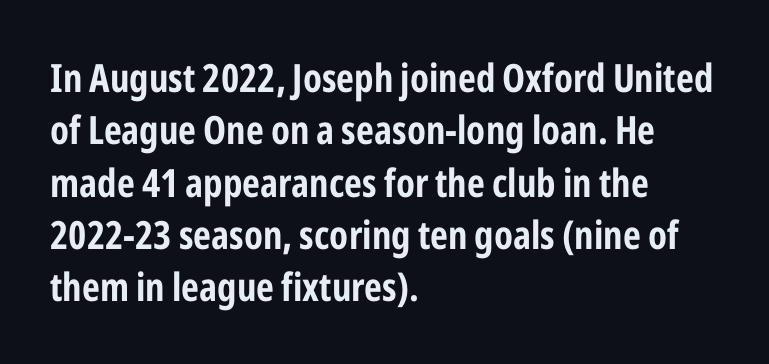
The image shows 39 px bold, condensed sans-serif type, upright; set left-aligned, normal line spacing (1.34x), normal letter spacing, not underlined; low stroke contrast and a medium x-height.
